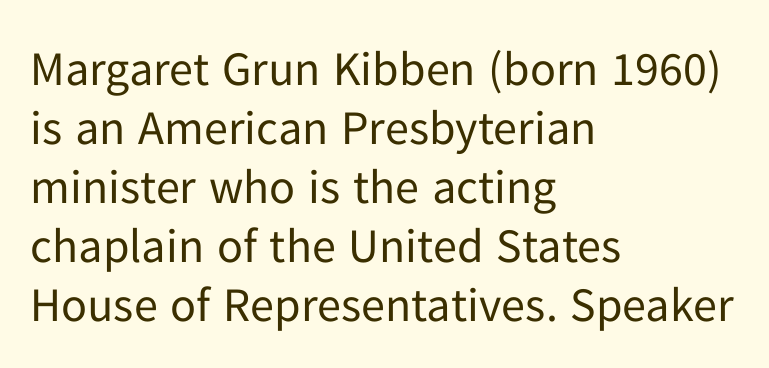
{"serif": "no", "italic": "no", "bold": "no", "weight": "regular", "width": "normal", "stroke_contrast": "low", "x_height": "medium", "monospaced": "no", "underline": "no", "align": "left", "line_spacing_ratio": 1.23, "letter_spacing": "normal", "letter_spacing_em": 0.0, "glyph_px": 48}
